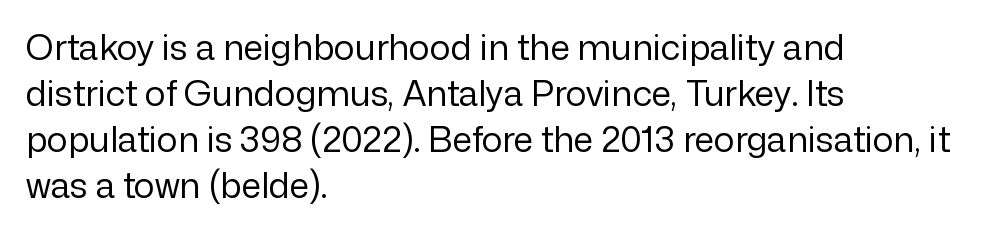
The image shows 35 px regular-weight sans-serif type, upright; set left-aligned, normal line spacing (1.31x), normal letter spacing, not underlined; low stroke contrast and a medium x-height.
